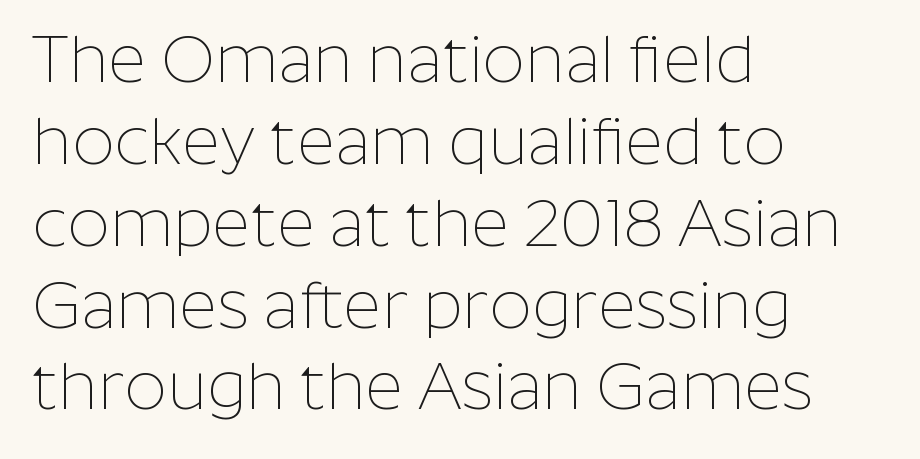
{"serif": "no", "italic": "no", "bold": "no", "weight": "thin", "width": "normal", "stroke_contrast": "low", "x_height": "medium", "monospaced": "no", "underline": "no", "align": "left", "line_spacing_ratio": 1.24, "letter_spacing": "normal", "letter_spacing_em": 0.0, "glyph_px": 66}
